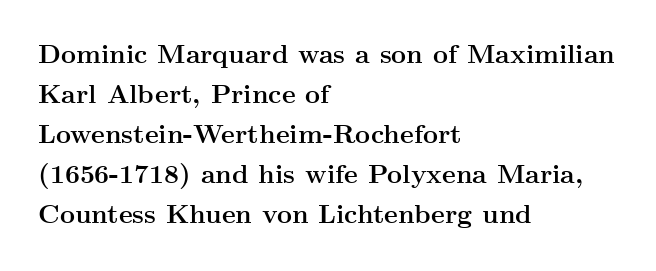
The image shows 26 px bold type, upright; set left-aligned, normal line spacing (1.54x), normal letter spacing, not underlined.
